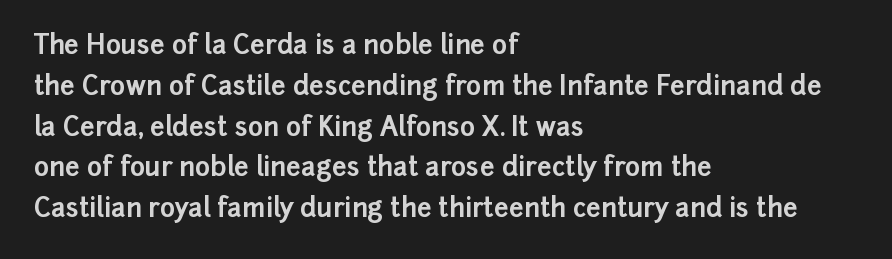
A dark, heavy texture on the line: the type is bold. Characters follow at the spacing the type designer built in. The designer left line spacing at the default. Unmarked baselines from the first word to the last. Posture: vertical.
